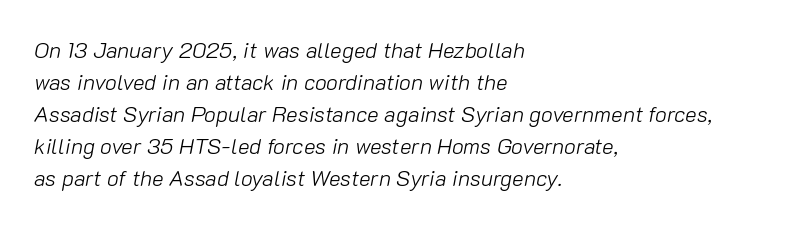
Q: Is the text bold? A: No.
Q: Is the text italic (slanted)? A: Yes, it leans right by about 10 degrees.
Q: Is the text underlined? A: No.
Q: How is the paragraph aligned? A: Left-aligned.
Q: Is the spacing between letters normal or unusually wide? A: Normal.
Q: Is the spacing between lines tight, normal or loose? A: Normal.
